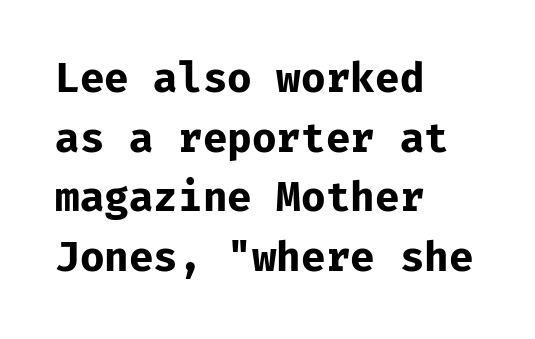
Regular leading. It's the straight-up-and-down kind of type. Type without underlining. Is this a sans? Yes — the strokes have no serifs.
